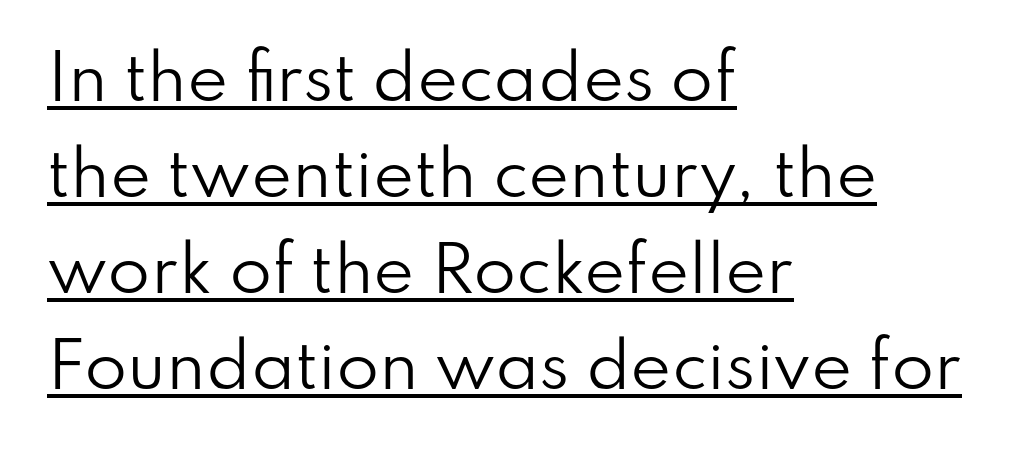
The font is comparable to plain body text, perhaps lighter. Where is the straight margin? On the left. The letters stand upright; this is a roman face. Interline gaps are of average width in this sample. The tracking reads as untouched default to a designer's eye. The face used here appears with an underline applied.
